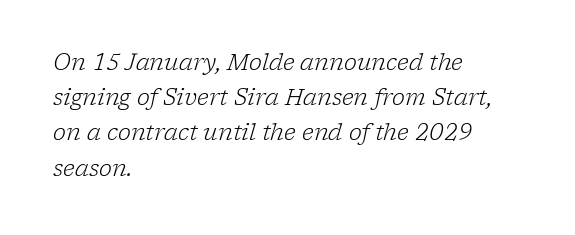
The baseline area is clear. One glance says typical: line gaps are just what's usual. The letterforms sit shoulder to shoulder at normal distance. The lettering tilts uniformly, giving the passage an italic look. The font is comparable to plain body text, perhaps lighter. Every row of glyphs begins at an identical x-position on the left.
